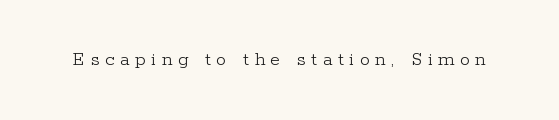
Q: Is the text bold? A: No.
Q: Is the text italic (slanted)? A: No, it is upright.
Q: Is the text underlined? A: No.
Q: Is the spacing between letters normal or unusually wide? A: Unusually wide.
